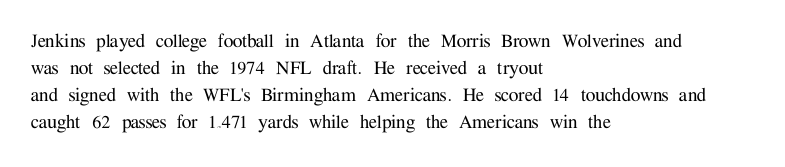
Q: Is the text italic (slanted)? A: No, it is upright.
Q: Is the text underlined? A: No.
Q: How is the paragraph aligned? A: Left-aligned.
Q: Is the spacing between letters normal or unusually wide? A: Normal.
